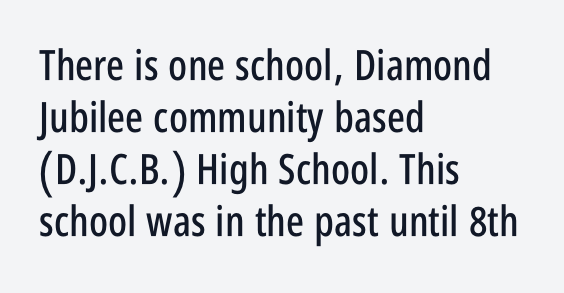
{"serif": "no", "italic": "no", "width": "condensed", "stroke_contrast": "low", "x_height": "large", "monospaced": "no", "underline": "no", "align": "left", "line_spacing_ratio": 1.24, "letter_spacing": "normal", "letter_spacing_em": 0.0, "glyph_px": 42}
